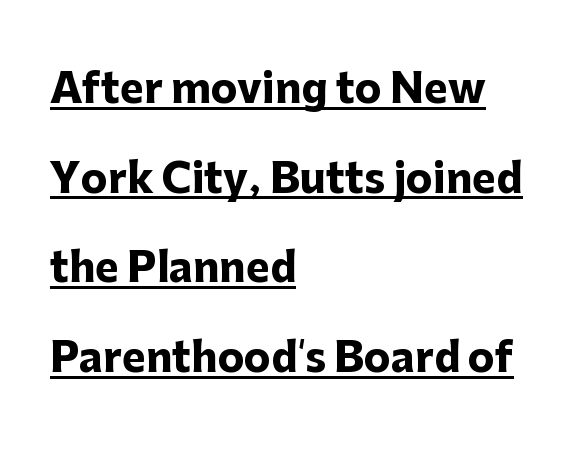
{"serif": "no", "italic": "no", "bold": "yes", "weight": "heavy", "width": "normal", "stroke_contrast": "low", "x_height": "medium", "monospaced": "no", "underline": "yes", "align": "left", "line_spacing": "loose", "line_spacing_ratio": 2.24, "letter_spacing": "normal", "letter_spacing_em": 0.0, "glyph_px": 40}
